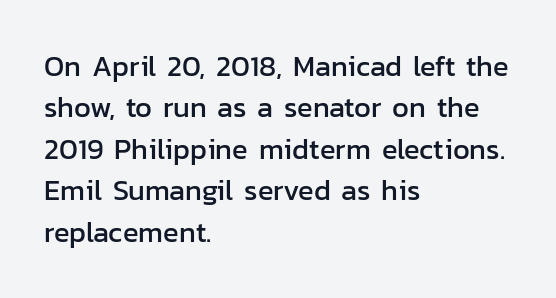
The image shows 29 px sans-serif type, upright; set left-aligned, normal line spacing (1.43x), normal letter spacing, not underlined; low stroke contrast and a medium x-height.
